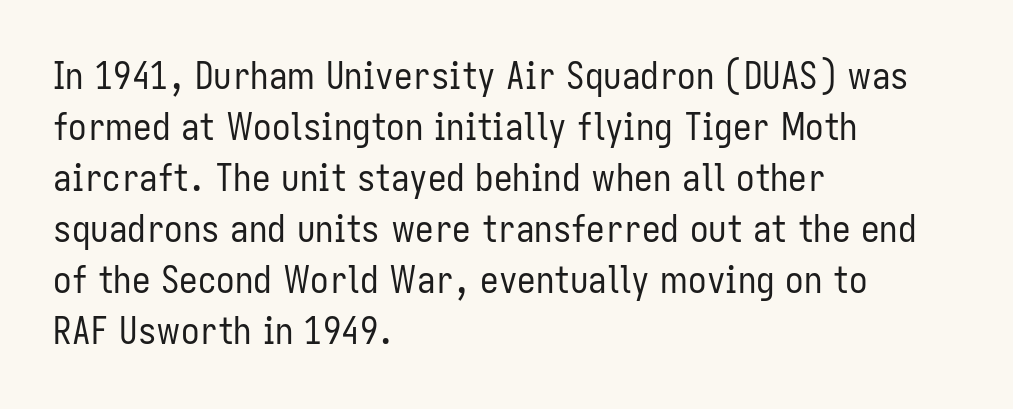
{"serif": "no", "italic": "no", "bold": "no", "weight": "regular", "width": "condensed", "stroke_contrast": "low", "x_height": "medium", "monospaced": "no", "underline": "no", "align": "left", "line_spacing": "normal", "line_spacing_ratio": 1.38, "letter_spacing": "normal", "letter_spacing_em": 0.0, "glyph_px": 37}
